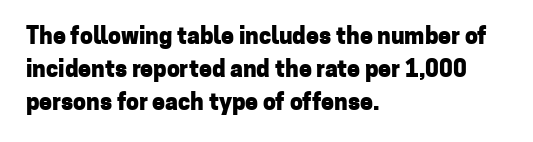
Q: Is the text bold? A: Yes.
Q: Is the text italic (slanted)? A: No, it is upright.
Q: Is the text underlined? A: No.
Q: How is the paragraph aligned? A: Left-aligned.
Q: Is the spacing between letters normal or unusually wide? A: Normal.
Q: Is the spacing between lines tight, normal or loose? A: Normal.
